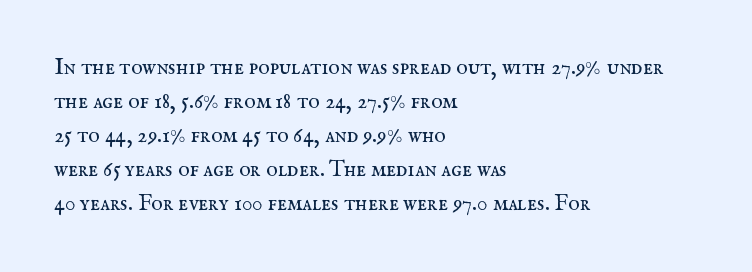
The image shows 22 px text type, upright; set left-aligned, normal line spacing (1.54x), normal letter spacing, not underlined.
